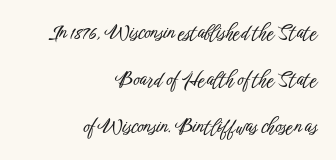
{"underline": "no", "align": "right", "line_spacing": "loose", "line_spacing_ratio": 2.35, "letter_spacing": "normal", "letter_spacing_em": 0.0, "glyph_px": 20}
